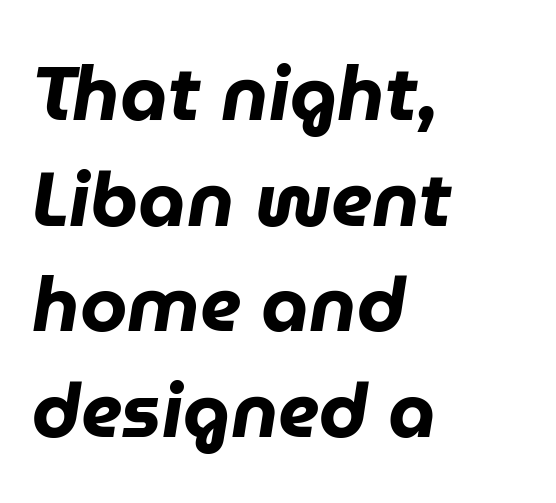
The image shows 76 px heavy type, italic (leaning right); set left-aligned, normal line spacing (1.39x), normal letter spacing, not underlined; low stroke contrast and a medium x-height.
